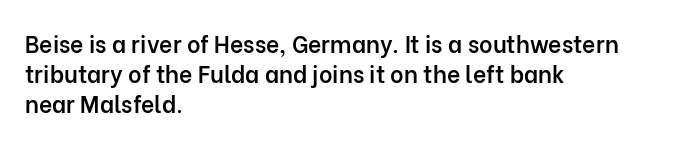
Letter spacing: default. Unlike italic type, these characters show no tilt at all. Look at the stroke-to-counter ratio: somewhat heavy, a semibold. Layout note: lines flush left.
